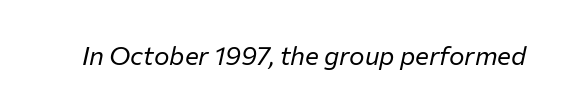
{"italic": "yes", "lean": "right", "slant_degrees": 12, "bold": "no", "underline": "no", "letter_spacing": "normal", "letter_spacing_em": 0.0, "glyph_px": 26}
